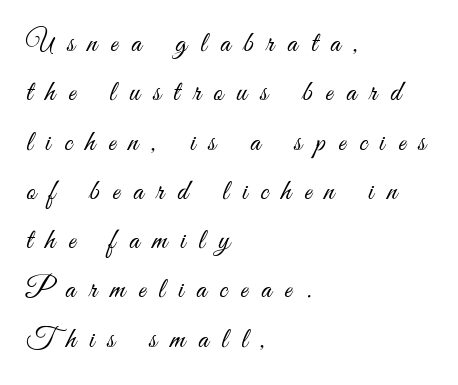
This sample keeps an unexceptional amount of space between lines. A bare baseline throughout the passage. You could not count columns in this text — the font is proportionally spaced. Is the stroke heavy? The answer is a plain regular-or-lighter. This sample is left-justified, so line endings fall wherever the words run out.
